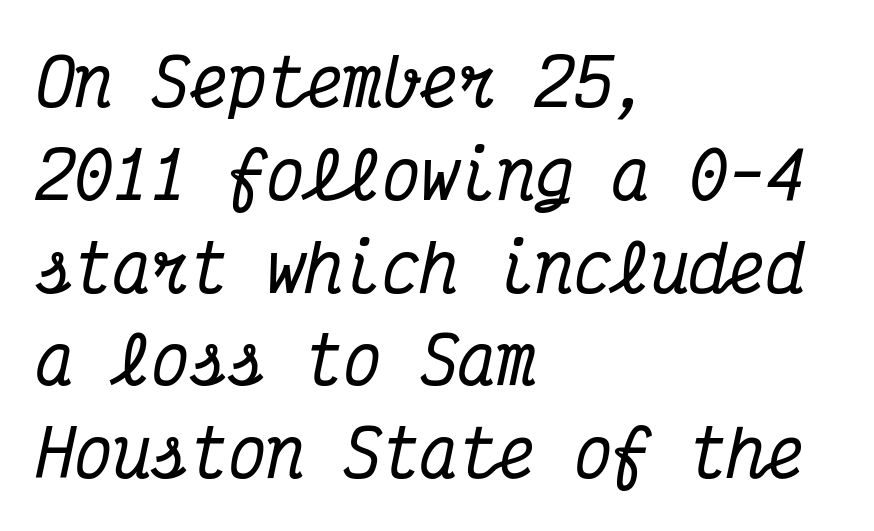
The letters march in equal steps, a hallmark of fixed-pitch type. This sample uses an oblique cut, with every glyph tilted off the vertical. You could call the tracking neutral — neither tight nor loose. The glyphs in this specimen are seriffed.
